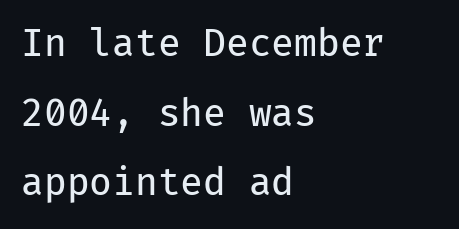
The passage shown is not underscored anywhere. This reads as an unemphasized weight, regular at the heaviest. This sample has the even, mechanical cadence of fixed-width lettering. Nothing unusual about the tracking: characters are spaced as the font intends.
